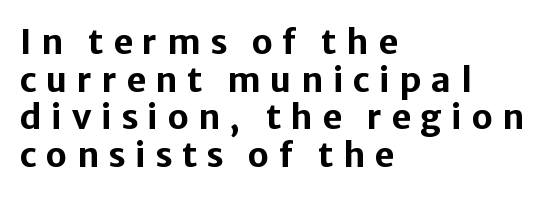
The image shows 34 px bold sans-serif type, upright; set left-aligned, tight line spacing (1.11x), unusually wide letter spacing (+0.28 em), not underlined; low stroke contrast and a medium x-height.
